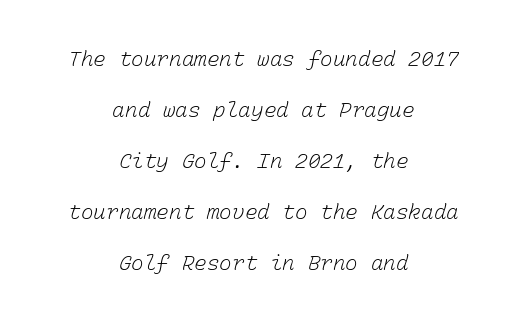
Q: Is the text bold? A: No.
Q: Is the text underlined? A: No.
Q: How is the paragraph aligned? A: Centered.
Q: Is the spacing between letters normal or unusually wide? A: Normal.
Q: Is the spacing between lines tight, normal or loose? A: Loose.
